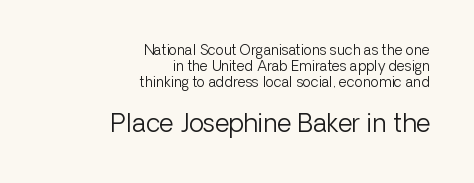
The characters are drawn with everyday or finer stroke widths. Lines of text with bare space underneath. In CSS terms this would be text-align: right. The letterforms sit shoulder to shoulder at normal distance.
